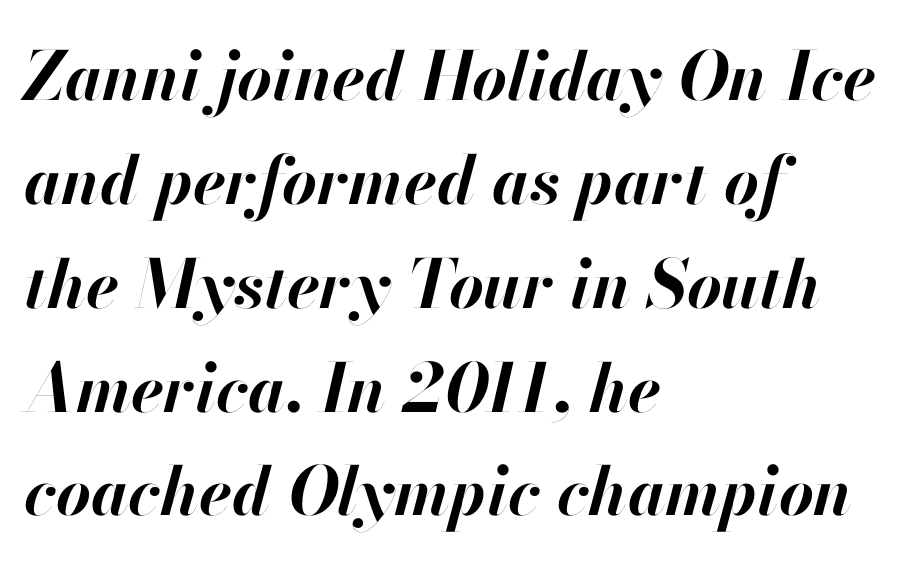
The image shows 67 px bold type, italic (leaning right); set left-aligned, normal line spacing (1.55x), normal letter spacing, not underlined; high stroke contrast and a small x-height.
